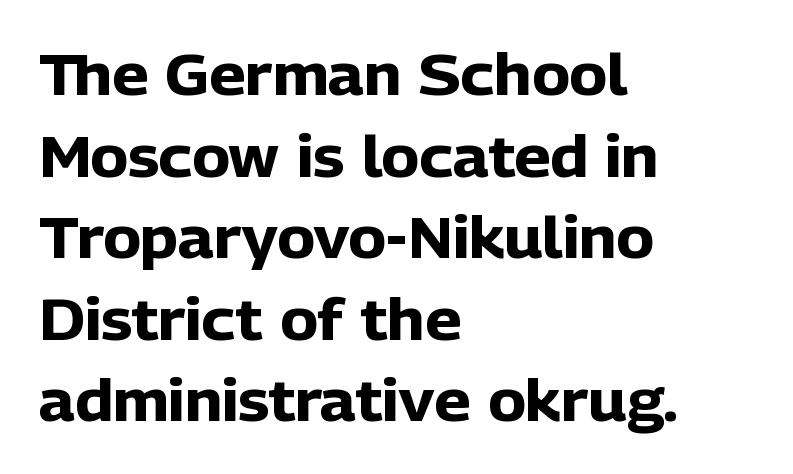
The image shows 57 px heavy sans-serif type, upright; set left-aligned, normal line spacing (1.43x), normal letter spacing, not underlined; low stroke contrast and a medium x-height.
